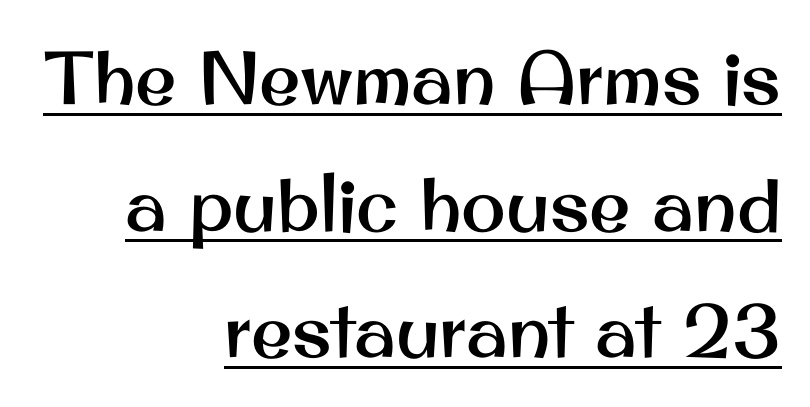
The rendering uses the underline text-decoration. The face used here is a sans, in the tradition of grotesques and geometrics. In CSS terms this would be text-align: right. Ordinary non-slanted type is in use. The passage shown has conventional tracking throughout. Compared with typical paragraphs, the rows here are spaced about the same.
